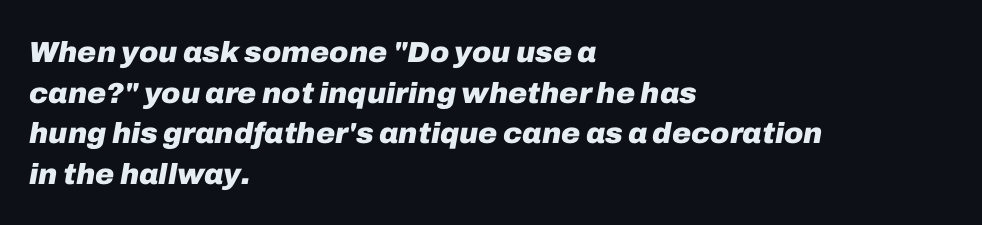
{"italic": "yes", "lean": "right", "slant_degrees": 10, "bold": "yes", "weight": "heavy", "width": "normal", "stroke_contrast": "low", "x_height": "medium", "monospaced": "no", "underline": "no", "align": "left", "line_spacing": "normal", "line_spacing_ratio": 1.4, "letter_spacing": "normal", "letter_spacing_em": 0.0, "glyph_px": 29}
